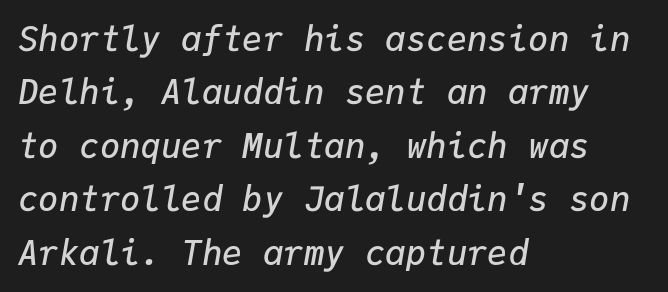
{"italic": "yes", "lean": "right", "slant_degrees": 9, "bold": "semi", "weight": "semibold", "width": "normal", "stroke_contrast": "low", "x_height": "medium", "monospaced": "yes", "underline": "no", "align": "left", "line_spacing": "normal", "line_spacing_ratio": 1.57, "letter_spacing": "normal", "letter_spacing_em": 0.0, "glyph_px": 34}
